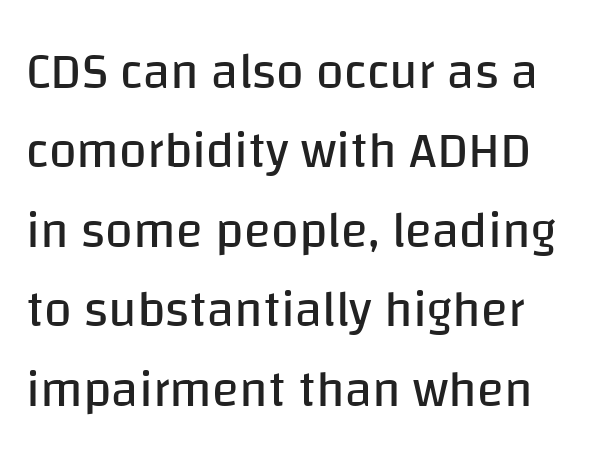
The image shows 50 px regular-weight sans-serif type, upright; set normal line spacing (1.59x), normal letter spacing, not underlined; low stroke contrast and a large x-height.
